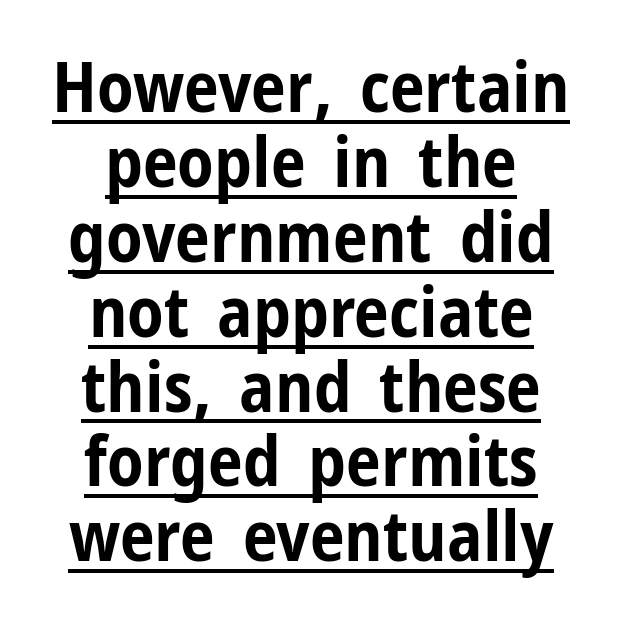
Does extra space separate the letters? No, they use regular spacing. Notice how descenders almost collide with the ascenders below — that's tight leading. Are there feet on the stems? There aren't — it's a sans. This sample has the flowing, uneven cadence of proportional lettering. The compositor balanced each line on the midline. Weight: bold.
